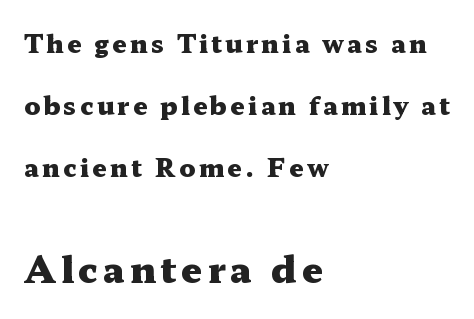
In this sample the second text group is rendered at the bigger scale. The paragraph shown leans on its left margin. The type sits square on the baseline with zero lean. Honestly, there is no underline to notice here at all. These lines carry a lot of weight — the face is fully bold. The letters carry serifs — small finishing strokes at the ends of their stems.
